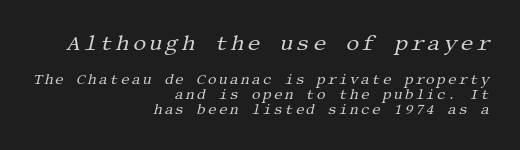
Q: Is the text bold? A: No.
Q: Is the text italic (slanted)? A: Yes, it leans right by about 13 degrees.
Q: Is the text underlined? A: No.
Q: How is the paragraph aligned? A: Right-aligned.
Q: Is the spacing between lines tight, normal or loose? A: Tight.
Q: Which block of text is set in a larger size, the first (top) or the second (bottom)? A: The first (top) one.
